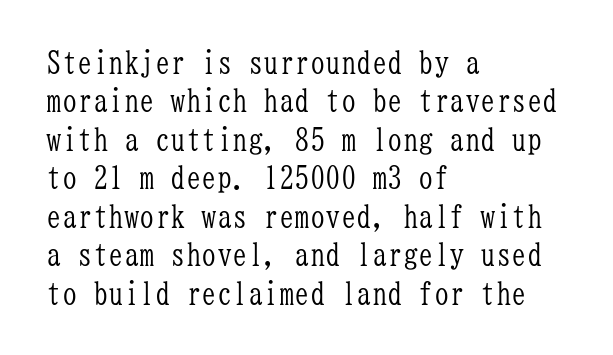
Q: Is the text bold? A: No.
Q: Is the text italic (slanted)? A: No, it is upright.
Q: Is the typeface a serif or a sans-serif typeface? A: Serif.
Q: Is the text underlined? A: No.
Q: How is the paragraph aligned? A: Left-aligned.
Q: Is the spacing between letters normal or unusually wide? A: Normal.
Q: Width (condensed, normal, or wide)? A: Condensed.
Q: Stroke contrast? A: Low.
Q: x-height? A: Medium.
Q: Monospaced? A: Yes.
